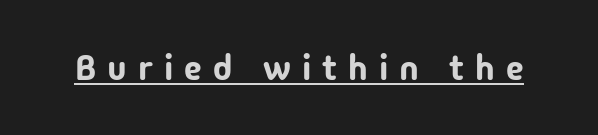
Q: Is the text italic (slanted)? A: No, it is upright.
Q: Is the typeface a serif or a sans-serif typeface? A: Sans-serif.
Q: Is the text underlined? A: Yes.
Q: Is the spacing between letters normal or unusually wide? A: Unusually wide.
Q: Width (condensed, normal, or wide)? A: Normal.
Q: Stroke contrast? A: Low.
Q: x-height? A: Medium.
Q: Monospaced? A: No.
